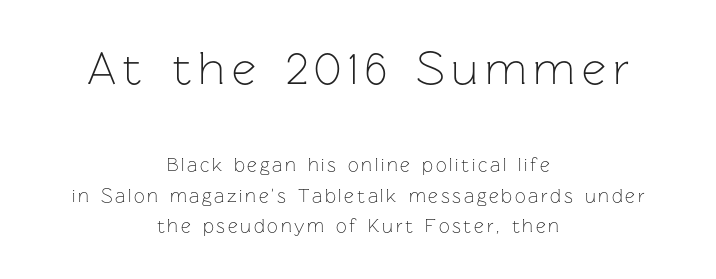
The image shows 47 px light sans-serif type, upright; set centered, normal line spacing (1.59x), not underlined; the first (top) block is 2.47x larger; low stroke contrast and a medium x-height.
